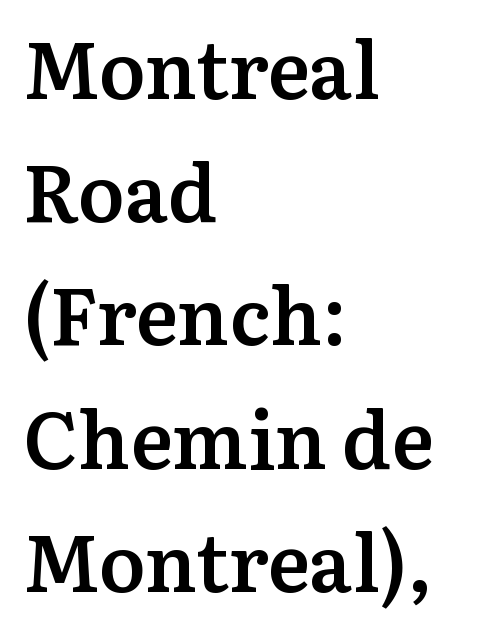
{"serif": "yes", "italic": "no", "bold": "semi", "weight": "semibold", "width": "normal", "stroke_contrast": "medium", "x_height": "medium", "monospaced": "no", "underline": "no", "align": "left", "line_spacing": "normal", "line_spacing_ratio": 1.56, "letter_spacing": "normal", "letter_spacing_em": 0.0, "glyph_px": 79}
